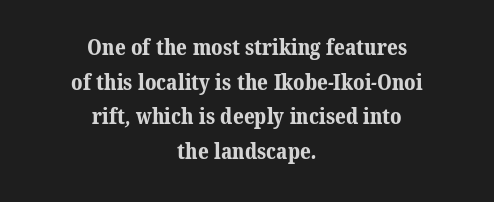
Compared with typical body copy, the letter spacing here is the same. The specimen omits any rule beneath the text block's lines. Quick note: interline space is typical. Does the weight exceed regular? Yes, all the way to bold.
